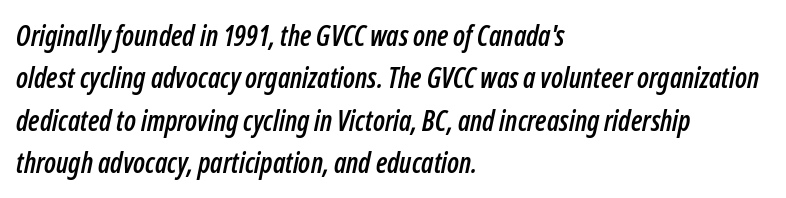
Q: Is the text italic (slanted)? A: Yes, it leans right by about 12 degrees.
Q: Is the text underlined? A: No.
Q: How is the paragraph aligned? A: Left-aligned.
Q: Is the spacing between letters normal or unusually wide? A: Normal.
Q: Is the spacing between lines tight, normal or loose? A: Normal.
Q: Width (condensed, normal, or wide)? A: Condensed.
Q: Stroke contrast? A: Low.
Q: x-height? A: Medium.
Q: Monospaced? A: No.
